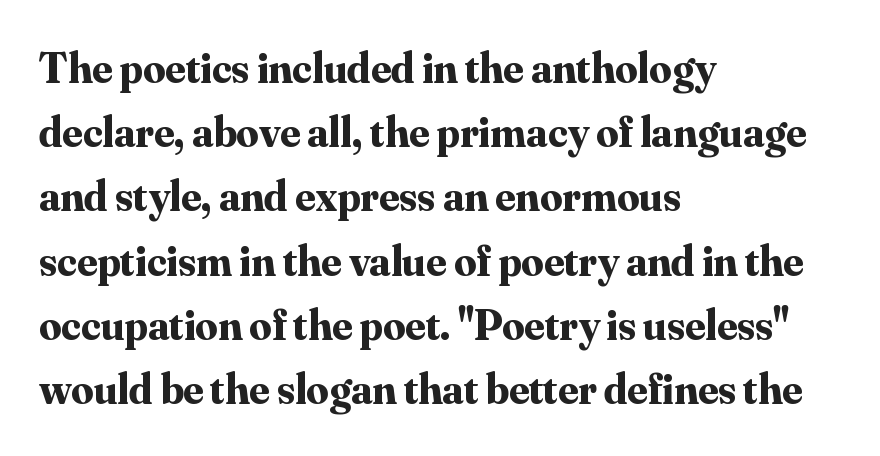
Q: Is the text bold? A: Yes.
Q: Is the text italic (slanted)? A: No, it is upright.
Q: Is the typeface a serif or a sans-serif typeface? A: Serif.
Q: Is the text underlined? A: No.
Q: How is the paragraph aligned? A: Left-aligned.
Q: Is the spacing between letters normal or unusually wide? A: Normal.
Q: Is the spacing between lines tight, normal or loose? A: Normal.
Q: Width (condensed, normal, or wide)? A: Normal.
Q: Stroke contrast? A: Medium.
Q: x-height? A: Small.
Q: Monospaced? A: No.
